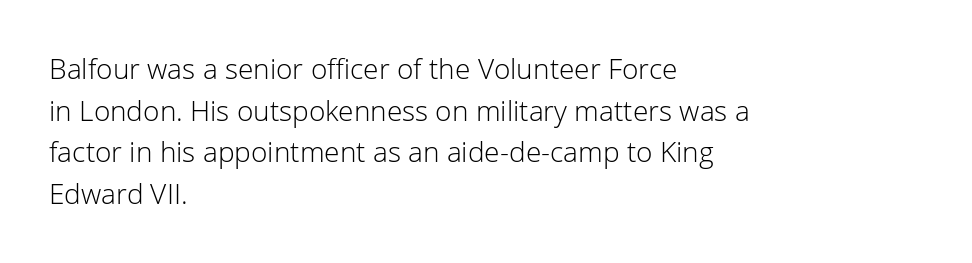
{"serif": "no", "italic": "no", "bold": "no", "weight": "light", "width": "normal", "stroke_contrast": "low", "x_height": "medium", "monospaced": "no", "underline": "no", "align": "left", "line_spacing": "normal", "line_spacing_ratio": 1.49, "letter_spacing": "normal", "letter_spacing_em": 0.0, "glyph_px": 28}
